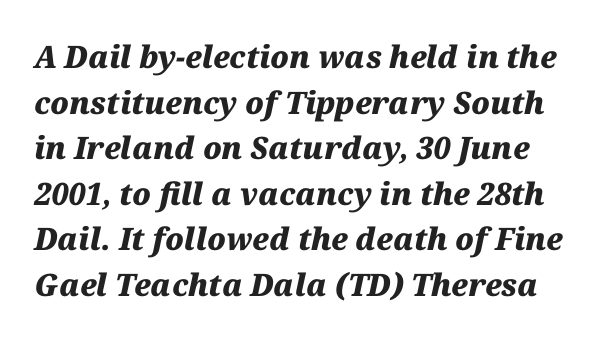
Q: Is the text bold? A: Yes.
Q: Is the text italic (slanted)? A: Yes, it leans right by about 12 degrees.
Q: Is the text underlined? A: No.
Q: Is the spacing between letters normal or unusually wide? A: Normal.
Q: Is the spacing between lines tight, normal or loose? A: Normal.
Q: Width (condensed, normal, or wide)? A: Normal.
Q: Stroke contrast? A: Medium.
Q: x-height? A: Medium.
Q: Monospaced? A: No.
